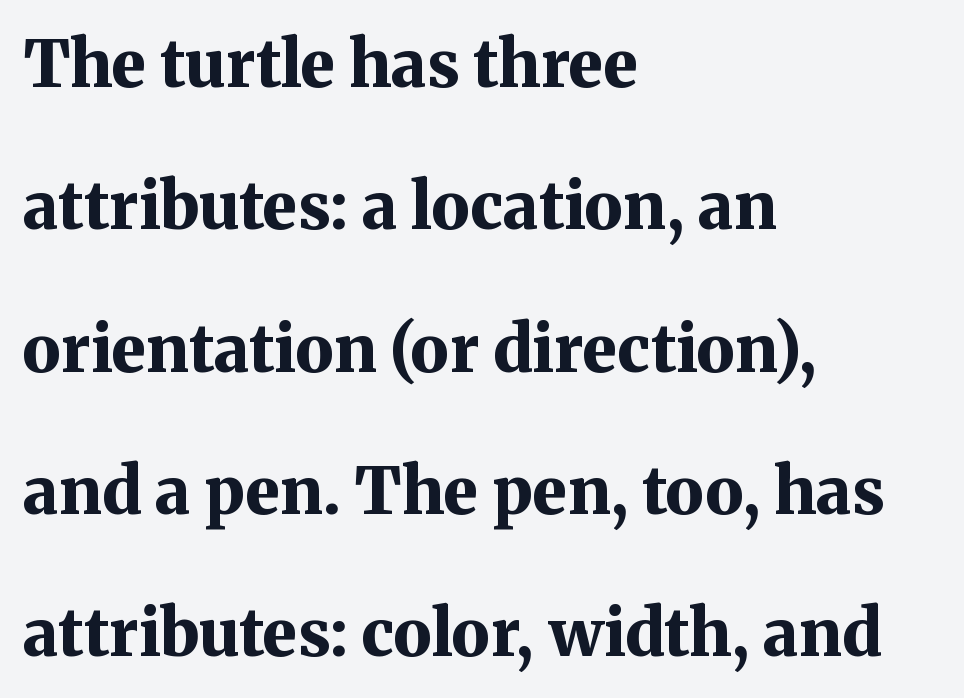
Q: Is the text bold? A: Yes.
Q: Is the text italic (slanted)? A: No, it is upright.
Q: Is the typeface a serif or a sans-serif typeface? A: Serif.
Q: Is the text underlined? A: No.
Q: How is the paragraph aligned? A: Left-aligned.
Q: Is the spacing between letters normal or unusually wide? A: Normal.
Q: Is the spacing between lines tight, normal or loose? A: Loose.
Q: Width (condensed, normal, or wide)? A: Normal.
Q: Stroke contrast? A: Medium.
Q: x-height? A: Medium.
Q: Monospaced? A: No.
